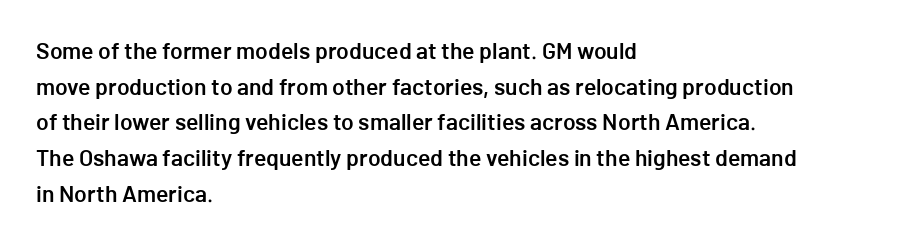
{"italic": "no", "bold": "semi", "underline": "no", "align": "left", "line_spacing": "normal", "line_spacing_ratio": 1.55, "letter_spacing": "normal", "letter_spacing_em": 0.0, "glyph_px": 23}
